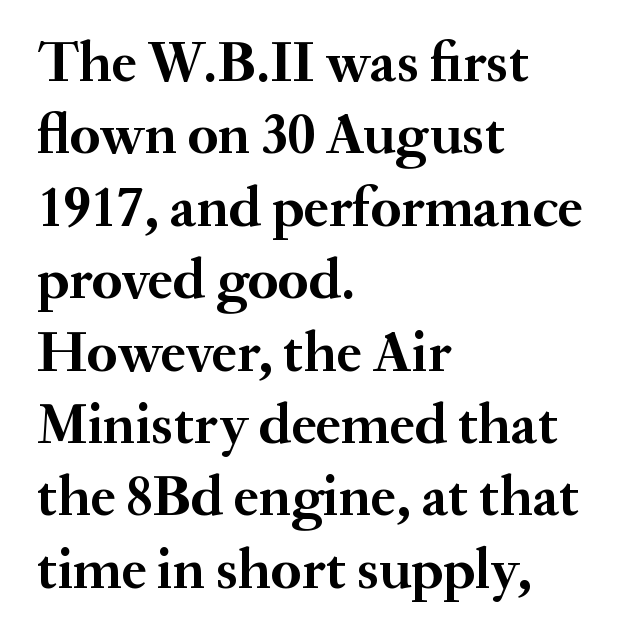
{"serif": "yes", "italic": "no", "bold": "yes", "weight": "semibold", "width": "normal", "stroke_contrast": "medium", "x_height": "small", "monospaced": "no", "underline": "no", "align": "left", "line_spacing": "normal", "line_spacing_ratio": 1.27, "letter_spacing": "normal", "letter_spacing_em": 0.0, "glyph_px": 57}
